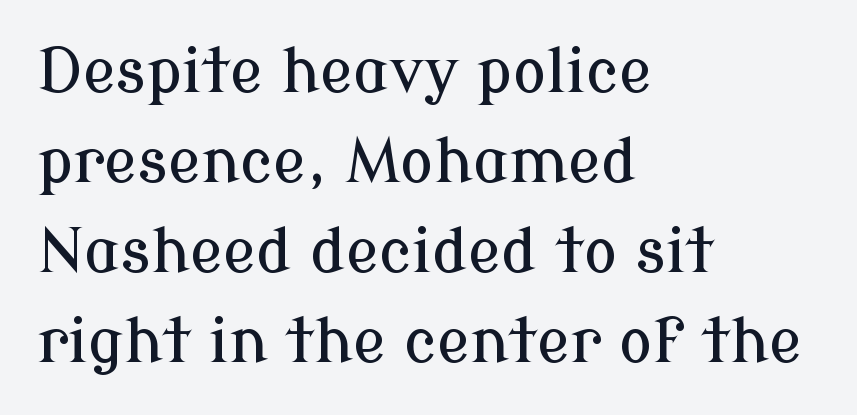
Q: Is the text italic (slanted)? A: No, it is upright.
Q: Is the typeface a serif or a sans-serif typeface? A: Serif.
Q: Is the text underlined? A: No.
Q: How is the paragraph aligned? A: Left-aligned.
Q: Is the spacing between letters normal or unusually wide? A: Normal.
Q: Is the spacing between lines tight, normal or loose? A: Normal.
Q: Width (condensed, normal, or wide)? A: Normal.
Q: Stroke contrast? A: Low.
Q: x-height? A: Medium.
Q: Monospaced? A: No.
